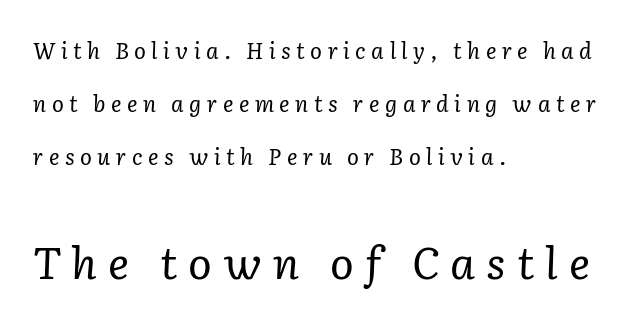
{"serif": "yes", "italic": "yes", "lean": "right", "slant_degrees": 2, "bold": "no", "weight": "regular", "width": "normal", "stroke_contrast": "low", "x_height": "medium", "monospaced": "no", "underline": "no", "align": "left", "line_spacing": "loose", "line_spacing_ratio": 2.4, "letter_spacing": "wide", "letter_spacing_em": 0.25, "larger_block": "second", "size_ratio": 2.0, "glyph_px": 44}
